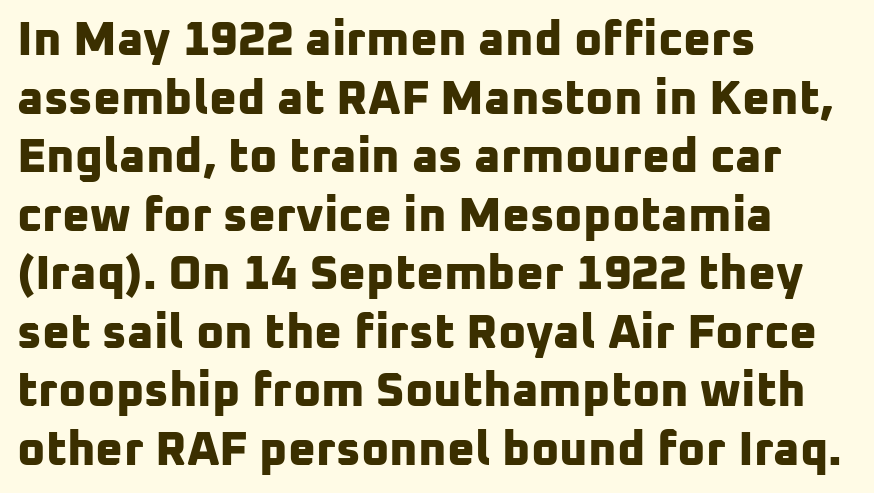
Q: Is the text bold? A: Yes.
Q: Is the typeface a serif or a sans-serif typeface? A: Sans-serif.
Q: Is the text underlined? A: No.
Q: How is the paragraph aligned? A: Left-aligned.
Q: Is the spacing between letters normal or unusually wide? A: Normal.
Q: Width (condensed, normal, or wide)? A: Normal.
Q: Stroke contrast? A: Low.
Q: x-height? A: Medium.
Q: Monospaced? A: No.
